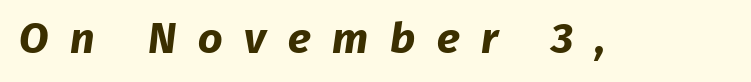
The image shows 43 px bold sans-serif type; set unusually wide letter spacing (+0.5 em), not underlined; low stroke contrast and a medium x-height.
